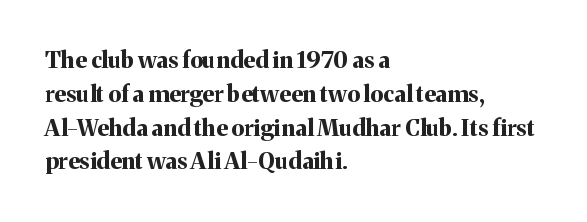
Bold? Absolutely — the strokes are thick and heavy. The setting favours the left margin, as ordinary paragraphs usually do. The font's upright variant was chosen for this text. A bare baseline throughout the passage. Vertical spacing — default.
